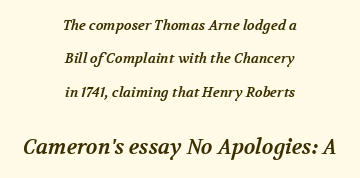
The image shows 21 px bold type; set centered, loose line spacing (2.39x), normal letter spacing, not underlined; the second (bottom) block is 1.5x larger.
